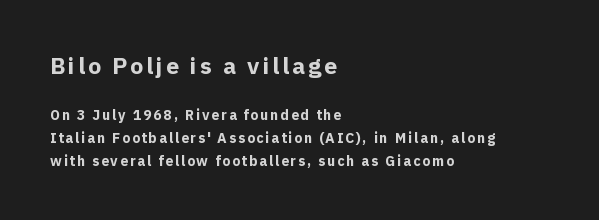
{"italic": "no", "bold": "yes", "underline": "no", "align": "left", "line_spacing": "normal", "line_spacing_ratio": 1.61, "larger_block": "first", "size_ratio": 1.64, "glyph_px": 23}
